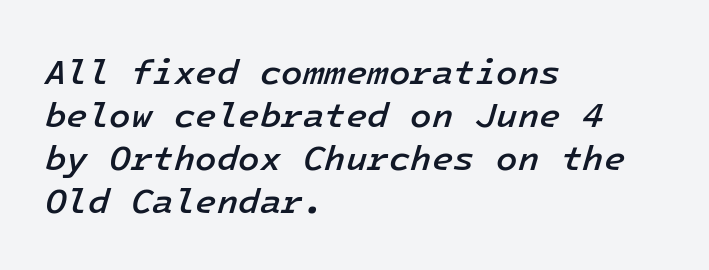
Q: Is the text bold? A: Semi-bold.
Q: Is the text italic (slanted)? A: Yes, it leans right by about 16 degrees.
Q: Is the text underlined? A: No.
Q: How is the paragraph aligned? A: Left-aligned.
Q: Is the spacing between letters normal or unusually wide? A: Normal.
Q: Width (condensed, normal, or wide)? A: Normal.
Q: Stroke contrast? A: Low.
Q: x-height? A: Medium.
